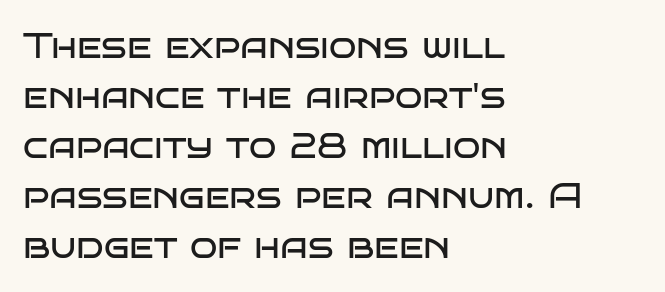
Q: Is the text bold? A: No.
Q: Is the text italic (slanted)? A: No, it is upright.
Q: Is the typeface a serif or a sans-serif typeface? A: Sans-serif.
Q: Is the text underlined? A: No.
Q: How is the paragraph aligned? A: Left-aligned.
Q: Is the spacing between letters normal or unusually wide? A: Normal.
Q: Is the spacing between lines tight, normal or loose? A: Normal.
Q: Width (condensed, normal, or wide)? A: Wide.
Q: Stroke contrast? A: Low.
Q: x-height? A: Large.
Q: Monospaced? A: No.
